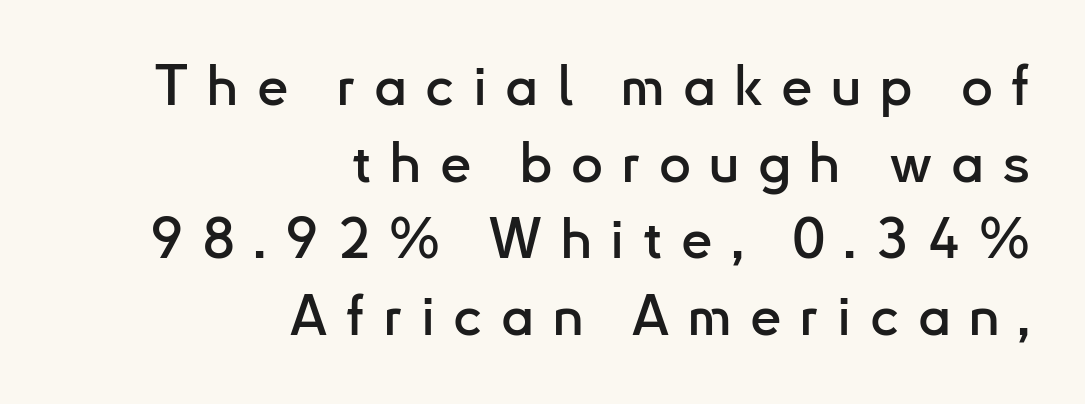
{"serif": "no", "italic": "no", "width": "normal", "stroke_contrast": "low", "x_height": "small", "monospaced": "no", "underline": "no", "align": "right", "line_spacing": "normal", "line_spacing_ratio": 1.37, "letter_spacing": "wide", "letter_spacing_em": 0.33, "glyph_px": 56}
